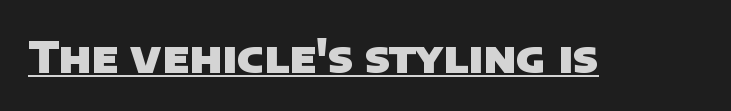
{"serif": "no", "bold": "yes", "weight": "heavy", "width": "normal", "stroke_contrast": "low", "x_height": "large", "monospaced": "no", "underline": "yes", "letter_spacing": "normal", "letter_spacing_em": 0.0, "glyph_px": 43}
